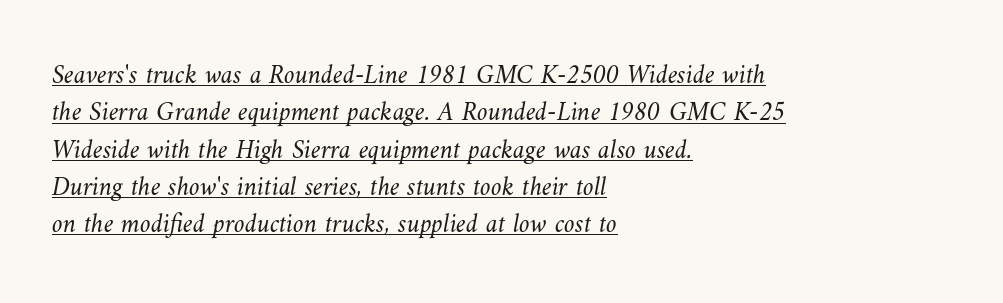
Q: Is the text bold? A: No.
Q: Is the text underlined? A: Yes.
Q: How is the paragraph aligned? A: Left-aligned.
Q: Is the spacing between letters normal or unusually wide? A: Normal.
Q: Is the spacing between lines tight, normal or loose? A: Normal.
